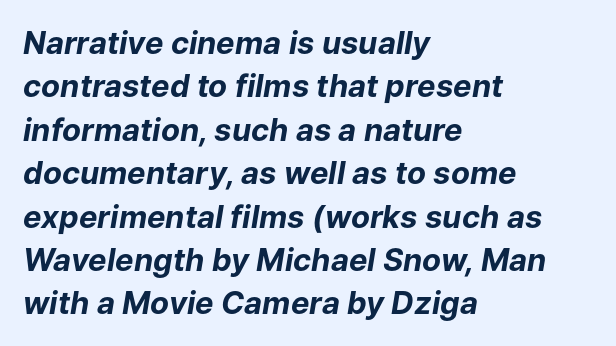
Looks like regular typesetting: each glyph gets only the width it needs. Heft: maximum for text — a bold. This rendering features lettering with no underline. The typography opts for an oblique posture over an upright one. Each word holds together tightly as a unit, with standard inter-letter gaps.
